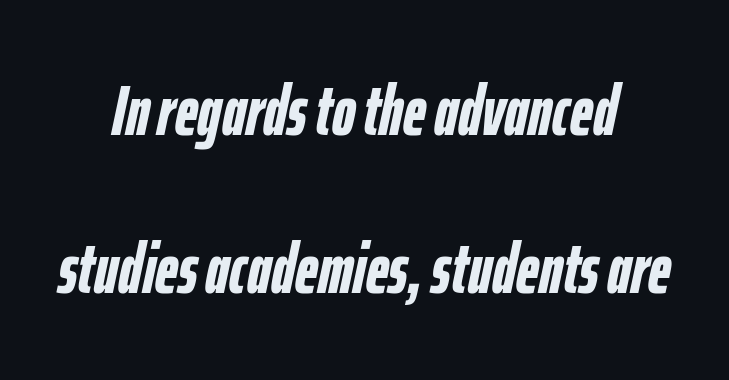
{"italic": "yes", "lean": "right", "slant_degrees": 12, "bold": "yes", "weight": "semibold", "width": "condensed", "stroke_contrast": "low", "x_height": "medium", "monospaced": "no", "underline": "no", "align": "center", "line_spacing": "loose", "line_spacing_ratio": 2.23, "letter_spacing": "normal", "letter_spacing_em": 0.0, "glyph_px": 71}
